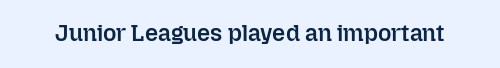
The image shows 23 px text type, upright; set normal letter spacing, not underlined.
